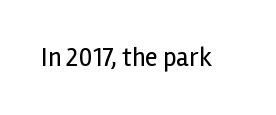
The image shows 26 px text type, upright; set normal letter spacing, not underlined.
